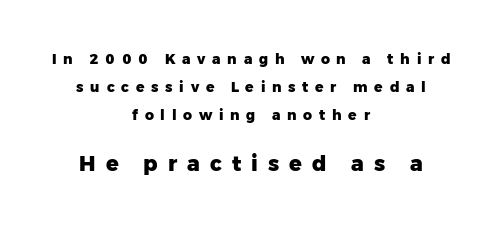
{"italic": "no", "bold": "yes", "underline": "no", "align": "center", "line_spacing": "loose", "line_spacing_ratio": 1.99, "letter_spacing": "wide", "letter_spacing_em": 0.48, "larger_block": "second", "size_ratio": 1.5, "glyph_px": 21}
